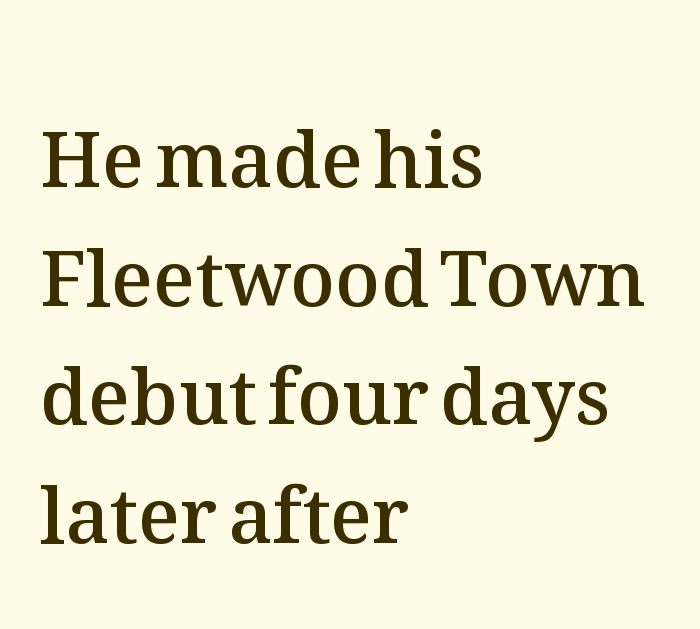
Q: Is the text bold? A: Semi-bold.
Q: Is the text italic (slanted)? A: No, it is upright.
Q: Is the text underlined? A: No.
Q: How is the paragraph aligned? A: Left-aligned.
Q: Is the spacing between letters normal or unusually wide? A: Normal.
Q: Is the spacing between lines tight, normal or loose? A: Normal.
Q: Width (condensed, normal, or wide)? A: Normal.
Q: Stroke contrast? A: Medium.
Q: x-height? A: Medium.
Q: Monospaced? A: No.
